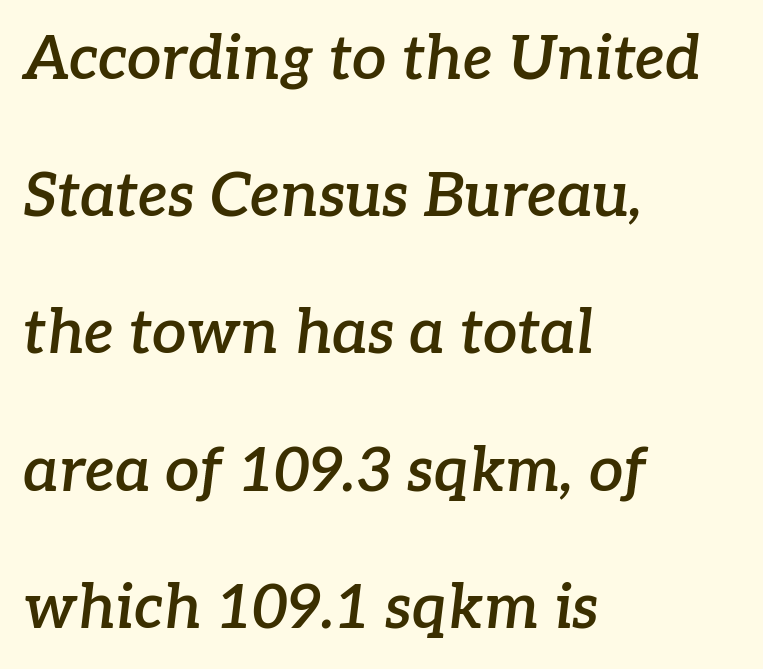
Q: Is the text bold? A: Semi-bold.
Q: Is the text italic (slanted)? A: Yes, it leans right by about 7 degrees.
Q: Is the typeface a serif or a sans-serif typeface? A: Serif.
Q: Is the text underlined? A: No.
Q: How is the paragraph aligned? A: Left-aligned.
Q: Is the spacing between letters normal or unusually wide? A: Normal.
Q: Is the spacing between lines tight, normal or loose? A: Loose.
Q: Width (condensed, normal, or wide)? A: Normal.
Q: Stroke contrast? A: Low.
Q: x-height? A: Medium.
Q: Monospaced? A: No.
